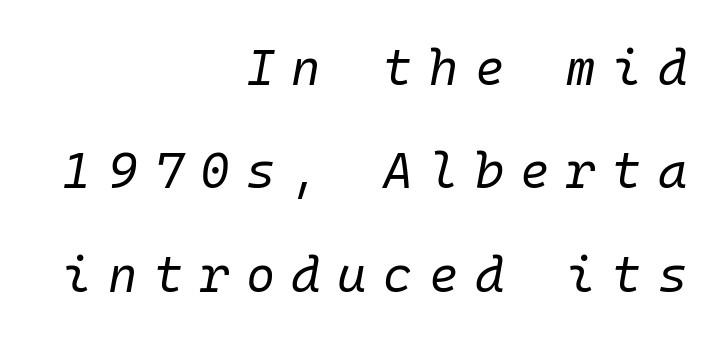
Q: Is the text bold? A: No.
Q: Is the text italic (slanted)? A: Yes, it leans right by about 10 degrees.
Q: Is the text underlined? A: No.
Q: How is the paragraph aligned? A: Right-aligned.
Q: Is the spacing between letters normal or unusually wide? A: Unusually wide.
Q: Is the spacing between lines tight, normal or loose? A: Loose.
Q: Width (condensed, normal, or wide)? A: Normal.
Q: Stroke contrast? A: Low.
Q: x-height? A: Medium.
Q: Monospaced? A: Yes.
